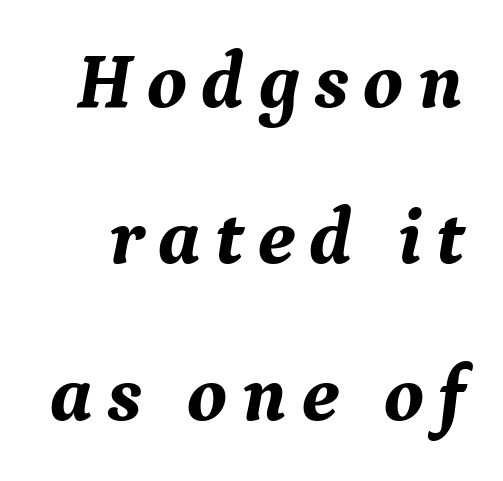
{"serif": "yes", "italic": "yes", "lean": "right", "slant_degrees": 9, "bold": "yes", "weight": "bold", "width": "normal", "stroke_contrast": "medium", "x_height": "medium", "monospaced": "no", "underline": "no", "line_spacing": "loose", "line_spacing_ratio": 1.98, "glyph_px": 79}
